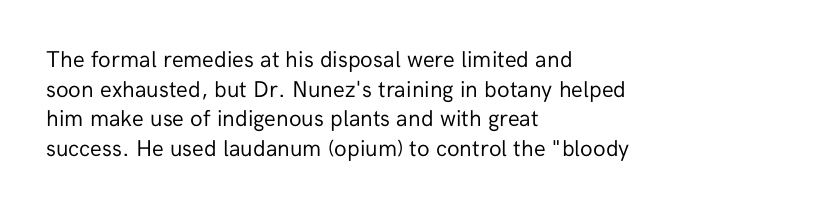
The lines sit at an ordinary, default distance from one another. The rag falls on the right side of this text block. The characters are drawn with everyday or finer stroke widths. Descender tails drop into unmarked territory.
